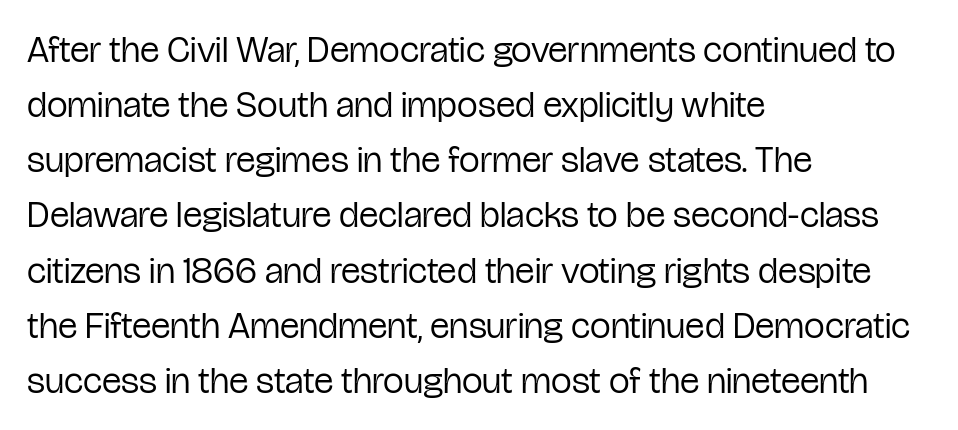
Is this a fixed-width face? No — the glyphs have proportional, varying widths. Notice how descenders clear the ascenders below comfortably — that's standard leading. Descenders are the only things crossing below the line. Stroke terminals: plain, sans-serif.
